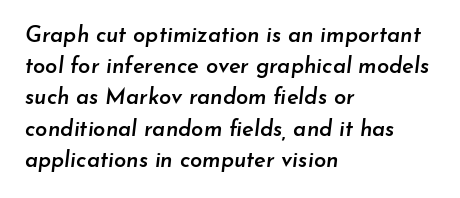
Q: Is the text bold? A: Semi-bold.
Q: Is the text italic (slanted)? A: Yes, it leans right by about 7 degrees.
Q: Is the text underlined? A: No.
Q: How is the paragraph aligned? A: Left-aligned.
Q: Is the spacing between letters normal or unusually wide? A: Normal.
Q: Is the spacing between lines tight, normal or loose? A: Normal.
